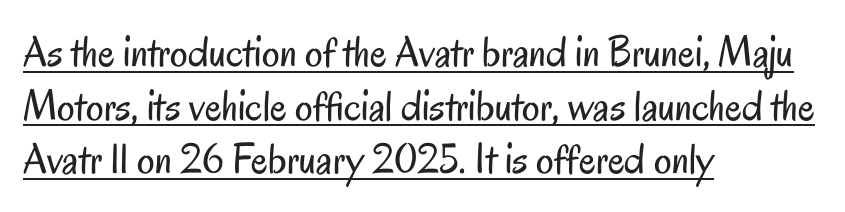
The image shows 44 px regular-weight, condensed sans-serif type, upright; set left-aligned, line spacing 1.22x, normal letter spacing, underlined; low stroke contrast and a small x-height.
